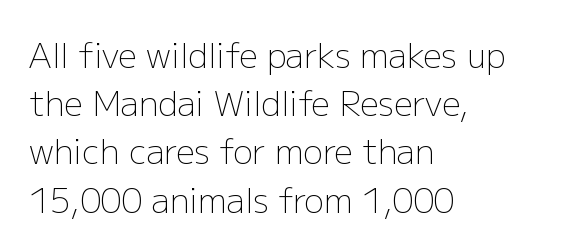
Letters have the restrained weight of plain body copy at most. Do the characters align in a grid? No, the font is proportional. Does the copy run flush right? No — it runs flush left. This sample uses plain, unmodified letter spacing. A typesetter would call this leading conventional body-copy spacing. Ordinary non-slanted type is in use.
